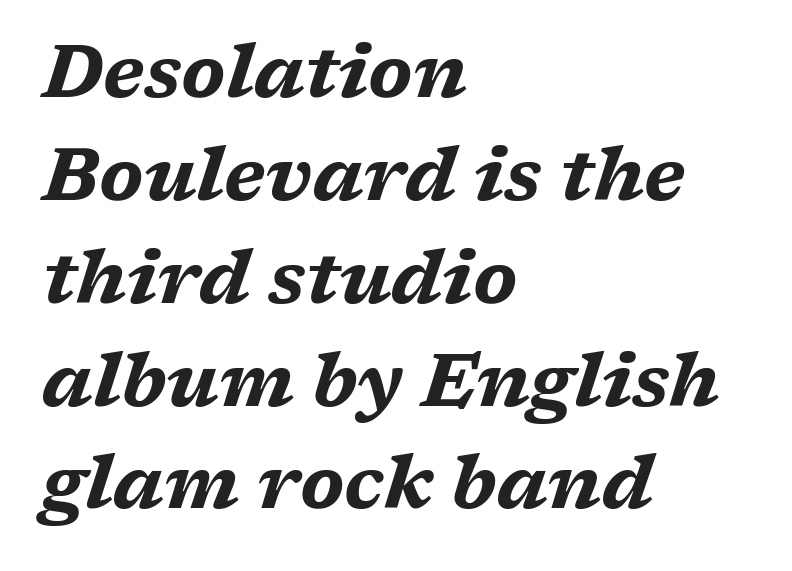
{"italic": "yes", "lean": "right", "slant_degrees": 17, "bold": "yes", "weight": "bold", "width": "wide", "stroke_contrast": "medium", "x_height": "medium", "monospaced": "no", "underline": "no", "align": "left", "line_spacing": "normal", "line_spacing_ratio": 1.39, "letter_spacing": "normal", "letter_spacing_em": 0.0, "glyph_px": 74}
